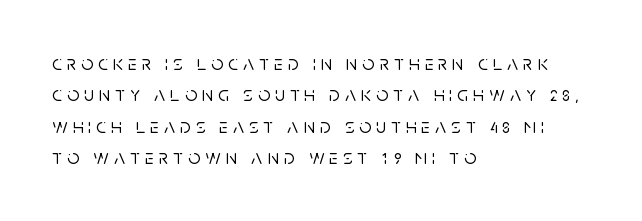
{"italic": "no", "underline": "no", "align": "left", "line_spacing": "normal", "line_spacing_ratio": 1.5, "letter_spacing": "wide", "letter_spacing_em": 0.24, "glyph_px": 21}
